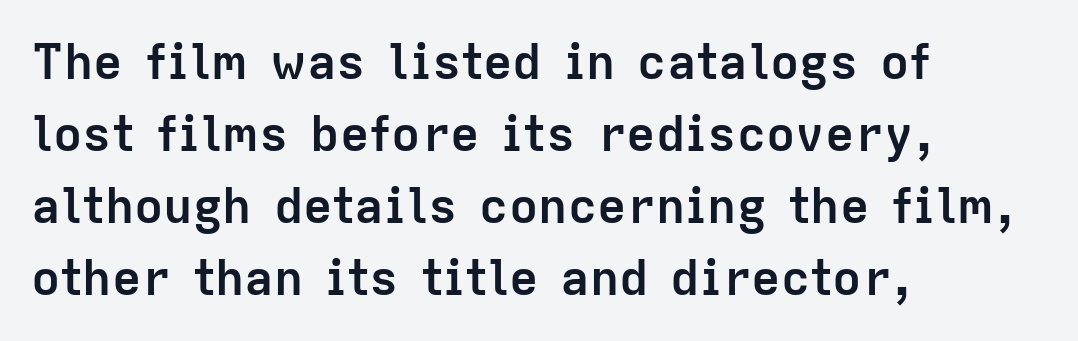
Q: Is the text bold? A: Yes.
Q: Is the text italic (slanted)? A: No, it is upright.
Q: Is the typeface a serif or a sans-serif typeface? A: Sans-serif.
Q: Is the text underlined? A: No.
Q: How is the paragraph aligned? A: Left-aligned.
Q: Is the spacing between letters normal or unusually wide? A: Normal.
Q: Is the spacing between lines tight, normal or loose? A: Normal.
Q: Width (condensed, normal, or wide)? A: Normal.
Q: Stroke contrast? A: Low.
Q: x-height? A: Medium.
Q: Monospaced? A: No.
